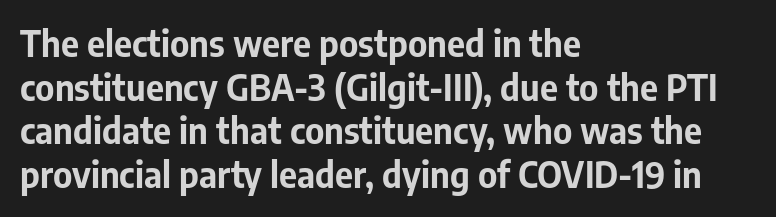
Q: Is the text bold? A: Yes.
Q: Is the text italic (slanted)? A: No, it is upright.
Q: Is the typeface a serif or a sans-serif typeface? A: Sans-serif.
Q: Is the text underlined? A: No.
Q: How is the paragraph aligned? A: Left-aligned.
Q: Is the spacing between letters normal or unusually wide? A: Normal.
Q: Is the spacing between lines tight, normal or loose? A: Normal.
Q: Width (condensed, normal, or wide)? A: Normal.
Q: Stroke contrast? A: Low.
Q: x-height? A: Medium.
Q: Monospaced? A: No.
